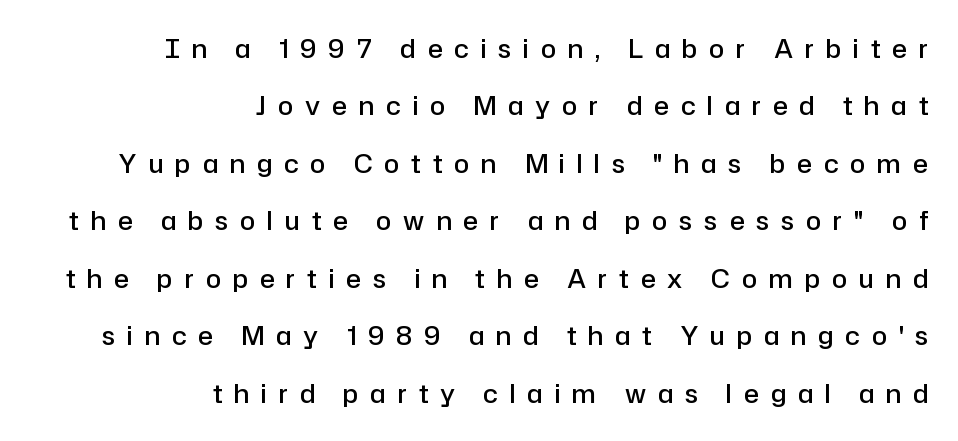
Q: Is the text bold? A: Semi-bold.
Q: Is the text italic (slanted)? A: No, it is upright.
Q: Is the text underlined? A: No.
Q: How is the paragraph aligned? A: Right-aligned.
Q: Is the spacing between letters normal or unusually wide? A: Unusually wide.
Q: Is the spacing between lines tight, normal or loose? A: Loose.
